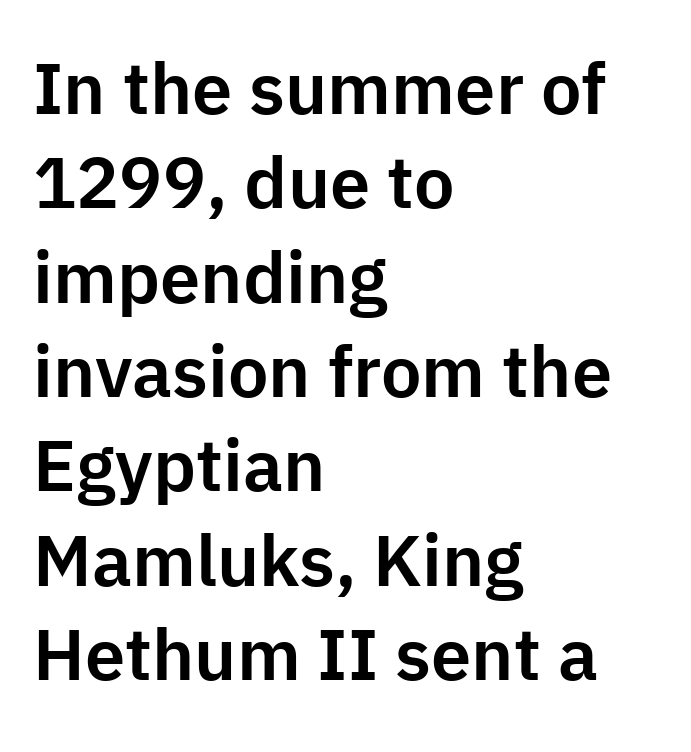
The image shows 72 px sans-serif type, upright; set left-aligned, normal line spacing (1.31x), normal letter spacing, not underlined; low stroke contrast and a medium x-height.
